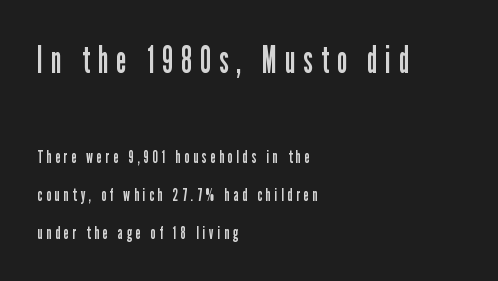
Q: Is the text bold? A: No.
Q: Is the text italic (slanted)? A: No, it is upright.
Q: Is the typeface a serif or a sans-serif typeface? A: Sans-serif.
Q: Is the text underlined? A: No.
Q: How is the paragraph aligned? A: Left-aligned.
Q: Is the spacing between letters normal or unusually wide? A: Unusually wide.
Q: Is the spacing between lines tight, normal or loose? A: Loose.
Q: Which block of text is set in a larger size, the first (top) or the second (bottom)? A: The first (top) one.
Q: Width (condensed, normal, or wide)? A: Condensed.
Q: Stroke contrast? A: Low.
Q: x-height? A: Medium.
Q: Monospaced? A: No.
